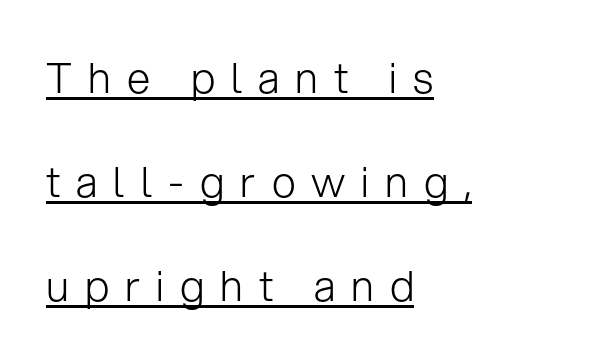
Line beginnings align vertically; line endings do not. Type style note: lacks serifs. Compared with a typical body face, this is equally light or lighter still. Compared with undecorated copy, this sample adds a rule below the words.
